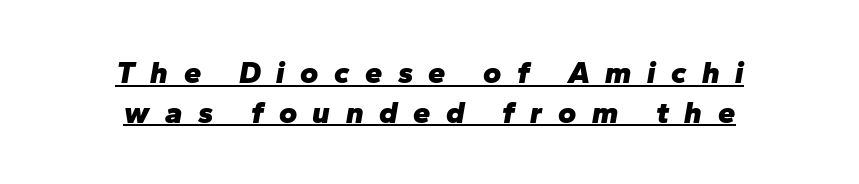
The image shows 31 px heavy type, italic (leaning right); set centered, normal line spacing (1.28x), unusually wide letter spacing (+0.5 em), underlined; low stroke contrast and a medium x-height.
